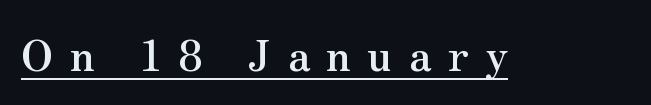
Q: Is the text italic (slanted)? A: No, it is upright.
Q: Is the typeface a serif or a sans-serif typeface? A: Serif.
Q: Is the text underlined? A: Yes.
Q: Is the spacing between letters normal or unusually wide? A: Unusually wide.
Q: Width (condensed, normal, or wide)? A: Normal.
Q: Stroke contrast? A: Medium.
Q: x-height? A: Small.
Q: Monospaced? A: No.
